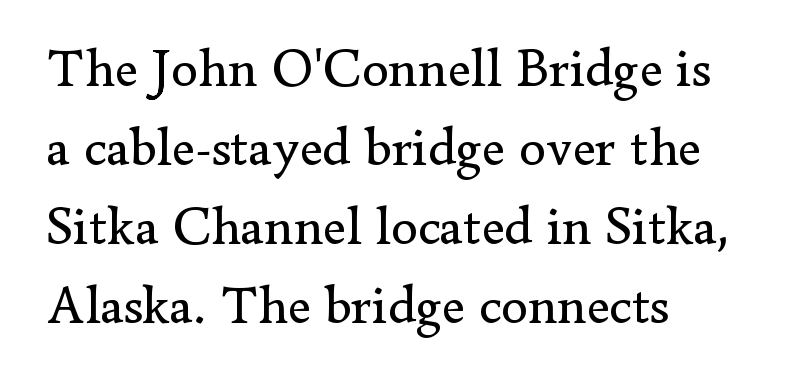
{"serif": "yes", "italic": "no", "bold": "no", "weight": "regular", "width": "normal", "stroke_contrast": "low", "x_height": "small", "monospaced": "no", "underline": "no", "align": "left", "line_spacing": "normal", "line_spacing_ratio": 1.46, "letter_spacing": "normal", "letter_spacing_em": 0.0, "glyph_px": 54}
